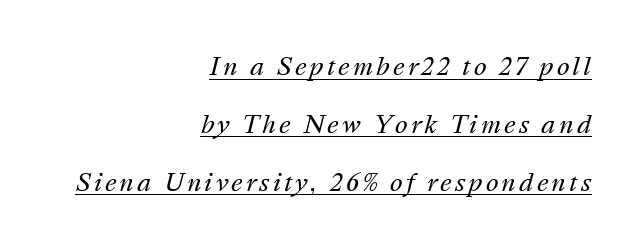
Leading is clearly above the norm, producing a sparse column. The weight would be labelled regular, book, light, or lighter still. The rendered words wear a rule along their underside. The axis of the letterforms is tilted away from vertical.
